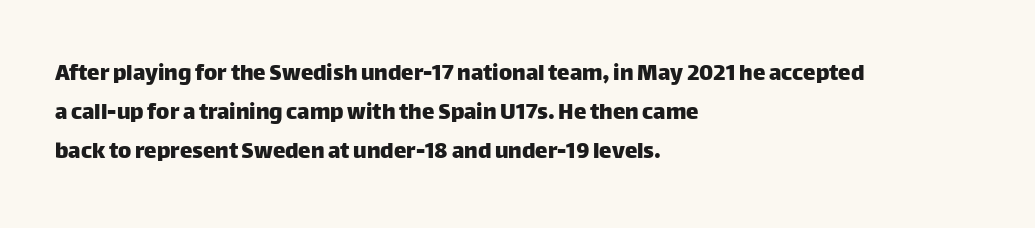
Q: Is the text italic (slanted)? A: No, it is upright.
Q: Is the text underlined? A: No.
Q: How is the paragraph aligned? A: Left-aligned.
Q: Is the spacing between letters normal or unusually wide? A: Normal.
Q: Is the spacing between lines tight, normal or loose? A: Normal.
